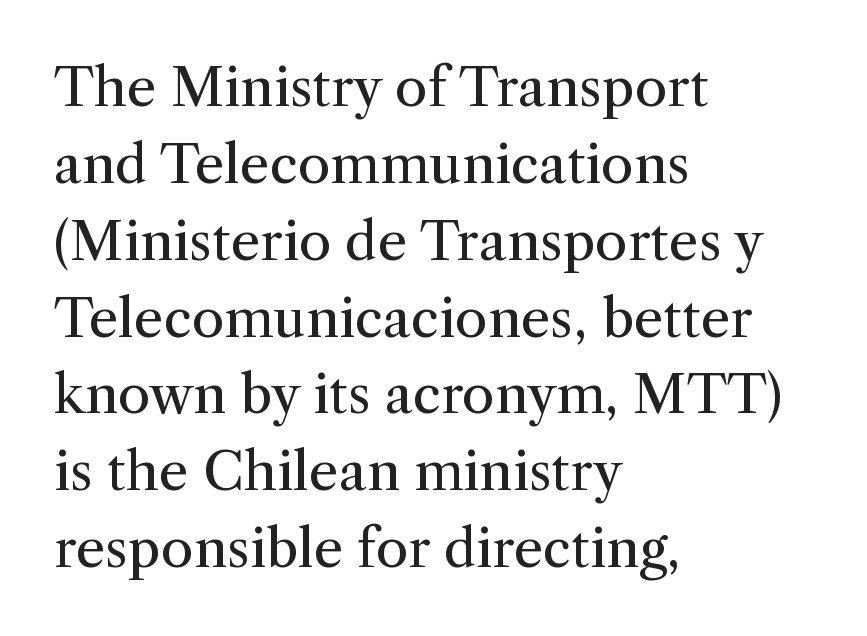
Q: Is the text bold? A: No.
Q: Is the text italic (slanted)? A: No, it is upright.
Q: Is the typeface a serif or a sans-serif typeface? A: Serif.
Q: Is the text underlined? A: No.
Q: How is the paragraph aligned? A: Left-aligned.
Q: Is the spacing between letters normal or unusually wide? A: Normal.
Q: Is the spacing between lines tight, normal or loose? A: Normal.
Q: Width (condensed, normal, or wide)? A: Normal.
Q: Stroke contrast? A: Medium.
Q: x-height? A: Medium.
Q: Monospaced? A: No.
